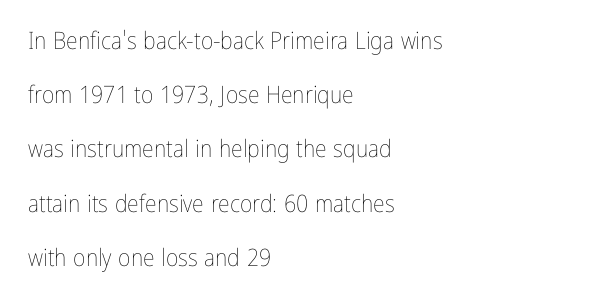
{"italic": "no", "bold": "no", "underline": "no", "align": "left", "line_spacing": "loose", "line_spacing_ratio": 2.26, "letter_spacing": "normal", "letter_spacing_em": 0.0, "glyph_px": 24}
